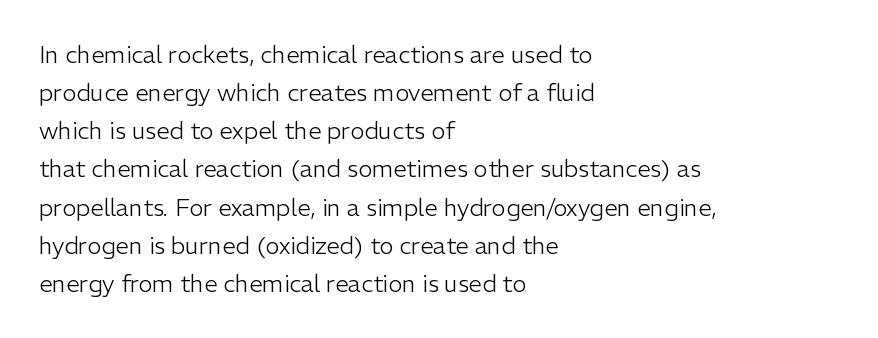
{"italic": "no", "bold": "no", "underline": "no", "align": "left", "line_spacing": "normal", "line_spacing_ratio": 1.59, "letter_spacing": "normal", "letter_spacing_em": 0.0, "glyph_px": 24}
